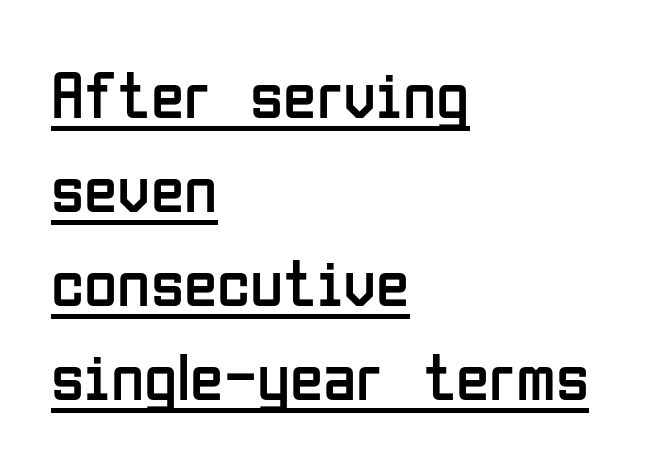
The image shows 68 px regular-weight, condensed sans-serif type, upright; set left-aligned, normal line spacing (1.38x), normal letter spacing, underlined; low stroke contrast and a medium x-height.
